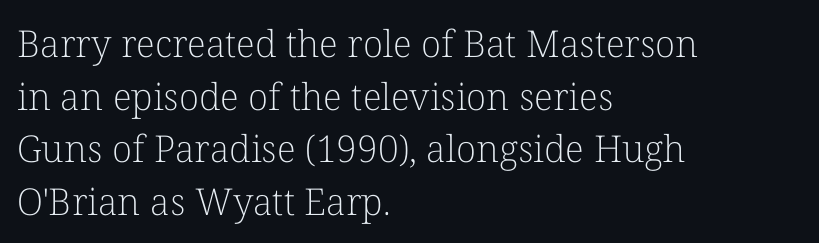
{"serif": "yes", "italic": "no", "bold": "no", "weight": "light", "width": "normal", "stroke_contrast": "low", "x_height": "medium", "monospaced": "no", "underline": "no", "align": "left", "line_spacing": "normal", "line_spacing_ratio": 1.42, "letter_spacing": "normal", "letter_spacing_em": 0.0, "glyph_px": 37}
